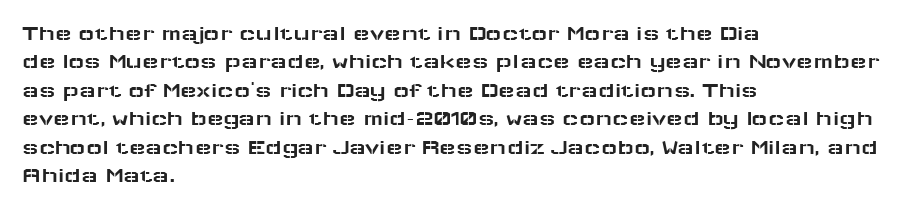
{"italic": "no", "underline": "no", "align": "left", "line_spacing": "normal", "line_spacing_ratio": 1.29, "letter_spacing": "normal", "letter_spacing_em": 0.0, "glyph_px": 22}
